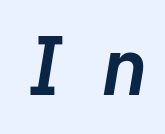
Q: Is the text bold? A: Yes.
Q: Is the text italic (slanted)? A: Yes, it leans right by about 9 degrees.
Q: Is the text underlined? A: No.
Q: Is the spacing between letters normal or unusually wide? A: Unusually wide.
Q: Width (condensed, normal, or wide)? A: Normal.
Q: Stroke contrast? A: Low.
Q: x-height? A: Medium.
Q: Monospaced? A: No.
